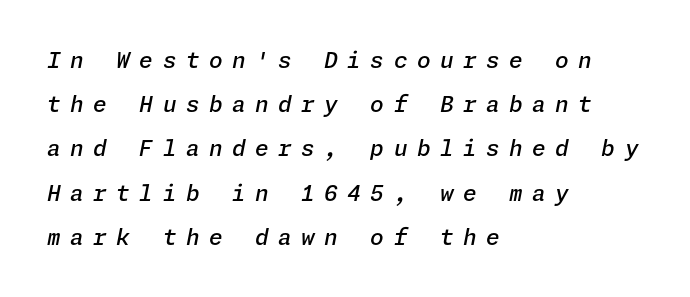
{"italic": "yes", "lean": "right", "slant_degrees": 11, "bold": "semi", "underline": "no", "align": "left", "line_spacing": "loose", "line_spacing_ratio": 2.01, "letter_spacing": "wide", "letter_spacing_em": 0.43, "glyph_px": 22}
